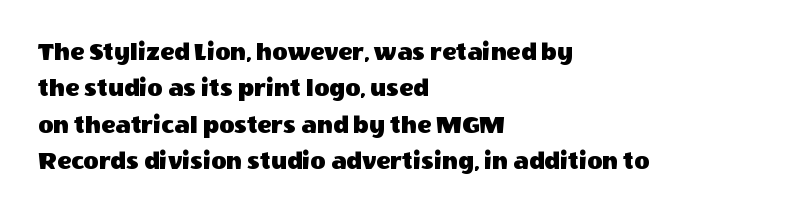
Q: Is the text italic (slanted)? A: No, it is upright.
Q: Is the text underlined? A: No.
Q: How is the paragraph aligned? A: Left-aligned.
Q: Is the spacing between letters normal or unusually wide? A: Normal.
Q: Is the spacing between lines tight, normal or loose? A: Normal.
